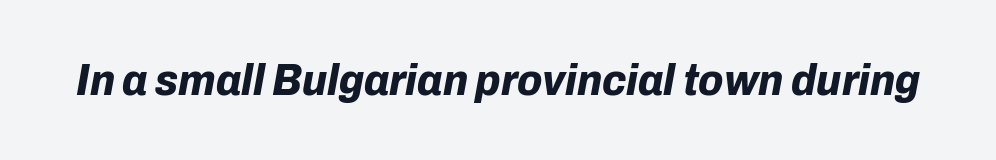
The space beneath each line is pristine and unruled. The strokes are fattened all the way to bold. The face used here is proportionally spaced, like ordinary book or web type. Compared with typical body copy, the letter spacing here is the same. The passage shown leans; its letterforms are oblique.
